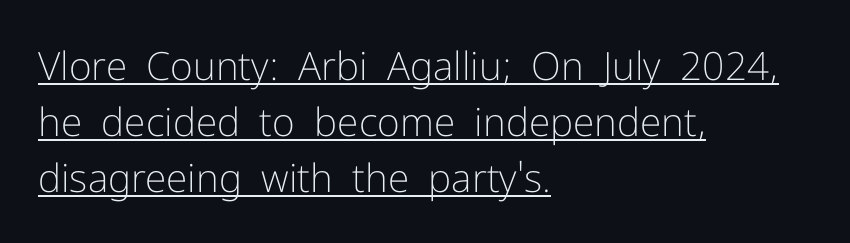
Letters have the restrained weight of plain body copy at most. Classification — sans serif. The lettering is marked with a stroke running underneath it. Vertical spacing — default.
